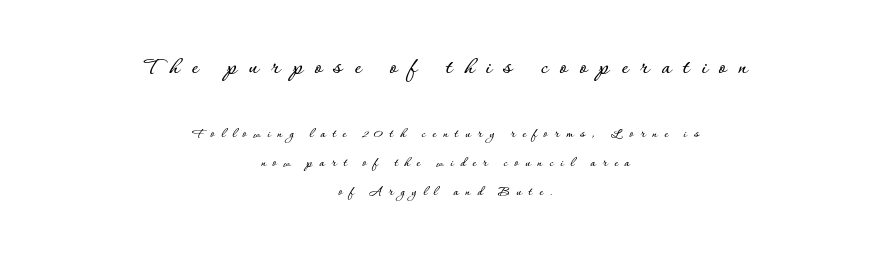
The image shows 25 px text type; set centered, loose line spacing (2.08x), unusually wide letter spacing (+0.48 em), not underlined; the first (top) block is 1.79x larger.
